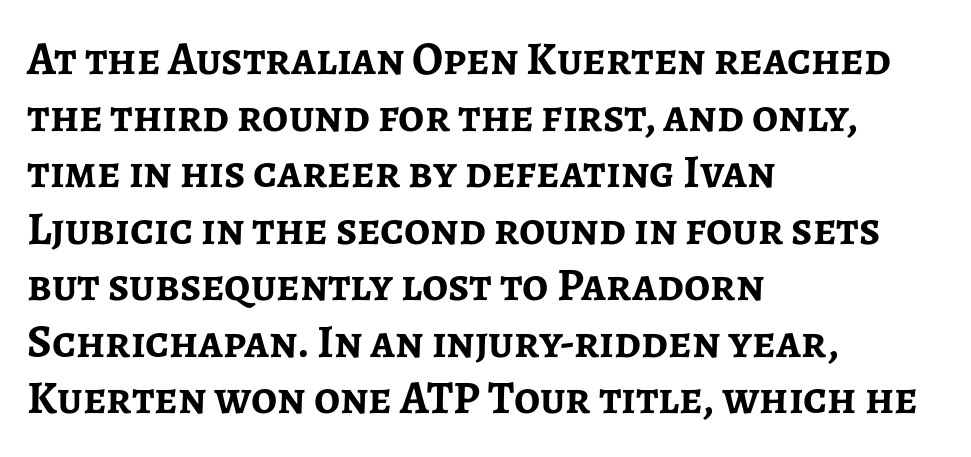
{"serif": "no", "italic": "no", "bold": "yes", "weight": "semibold", "width": "normal", "stroke_contrast": "low", "x_height": "medium", "monospaced": "no", "underline": "no", "align": "left", "line_spacing_ratio": 1.23, "letter_spacing": "normal", "letter_spacing_em": 0.0, "glyph_px": 46}
